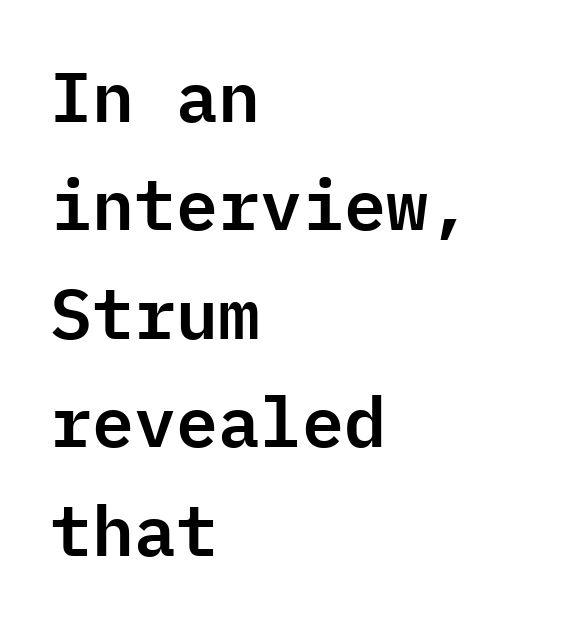
The image shows 70 px sans-serif type, upright, monospaced; set left-aligned, normal line spacing (1.55x), normal letter spacing, not underlined; low stroke contrast and a medium x-height.
